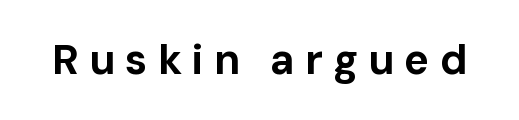
Q: Is the text bold? A: Yes.
Q: Is the text italic (slanted)? A: No, it is upright.
Q: Is the typeface a serif or a sans-serif typeface? A: Sans-serif.
Q: Is the text underlined? A: No.
Q: Is the spacing between letters normal or unusually wide? A: Unusually wide.
Q: Width (condensed, normal, or wide)? A: Normal.
Q: Stroke contrast? A: Low.
Q: x-height? A: Medium.
Q: Monospaced? A: No.
